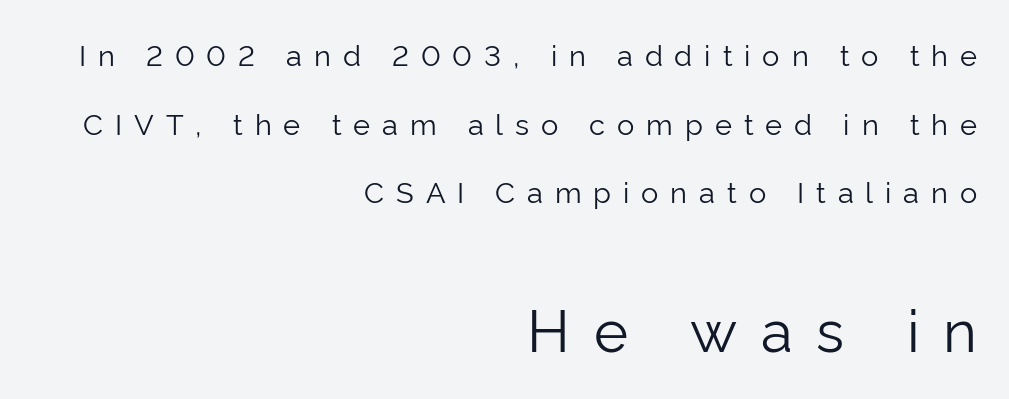
Q: Is the text bold? A: No.
Q: Is the text italic (slanted)? A: No, it is upright.
Q: Is the typeface a serif or a sans-serif typeface? A: Sans-serif.
Q: Is the text underlined? A: No.
Q: How is the paragraph aligned? A: Right-aligned.
Q: Is the spacing between letters normal or unusually wide? A: Unusually wide.
Q: Is the spacing between lines tight, normal or loose? A: Loose.
Q: Which block of text is set in a larger size, the first (top) or the second (bottom)? A: The second (bottom) one.
Q: Width (condensed, normal, or wide)? A: Normal.
Q: Stroke contrast? A: Low.
Q: x-height? A: Medium.
Q: Monospaced? A: No.
